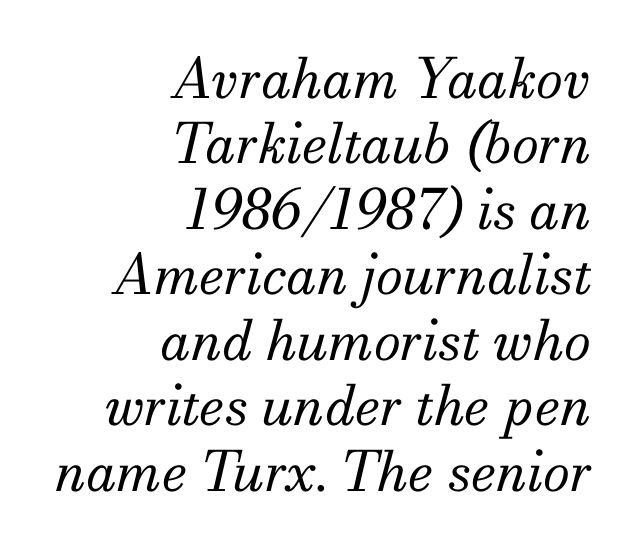
Q: Is the text bold? A: No.
Q: Is the text italic (slanted)? A: Yes, it leans right by about 13 degrees.
Q: Is the typeface a serif or a sans-serif typeface? A: Serif.
Q: Is the text underlined? A: No.
Q: How is the paragraph aligned? A: Right-aligned.
Q: Is the spacing between letters normal or unusually wide? A: Normal.
Q: Width (condensed, normal, or wide)? A: Normal.
Q: Stroke contrast? A: Medium.
Q: x-height? A: Small.
Q: Monospaced? A: No.
